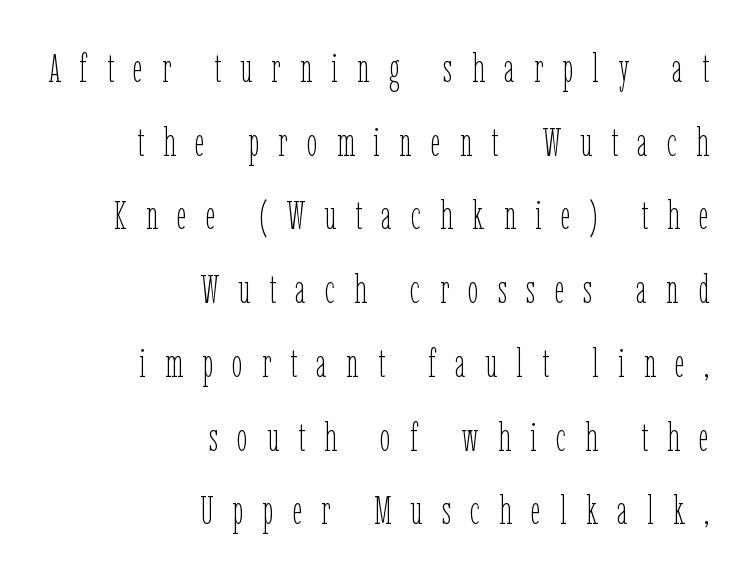
{"italic": "no", "bold": "no", "weight": "thin", "width": "condensed", "stroke_contrast": "low", "x_height": "medium", "monospaced": "no", "underline": "no", "align": "right", "line_spacing_ratio": 1.89, "letter_spacing": "wide", "letter_spacing_em": 0.49, "glyph_px": 39}
